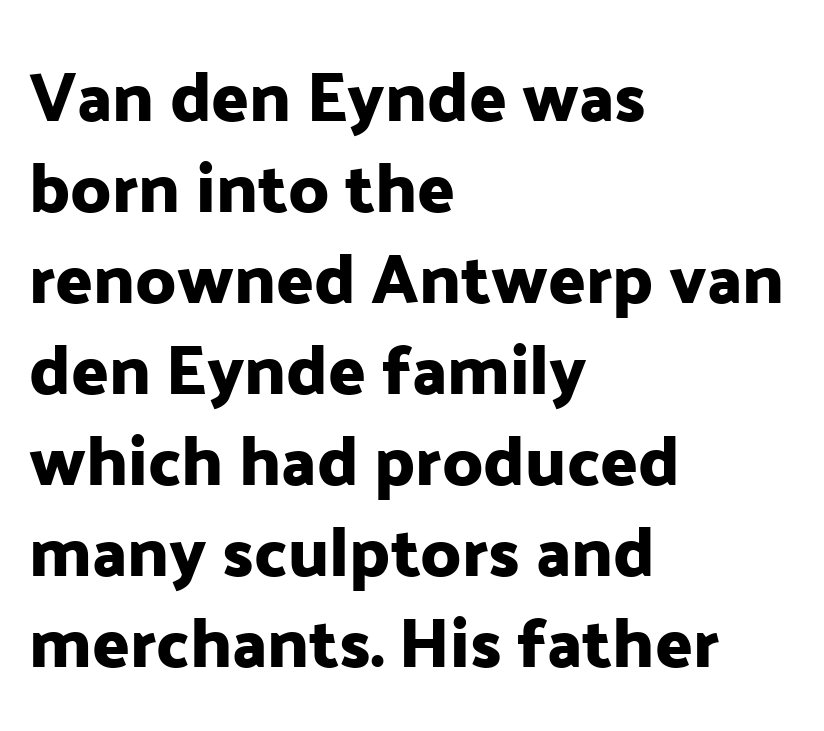
Clear beneath every line of the passage. The vertical gap from one line to the next is medium. It's the straight-up-and-down kind of type. Visually the block forms a straight wall on the left and a jagged coastline on the right.
